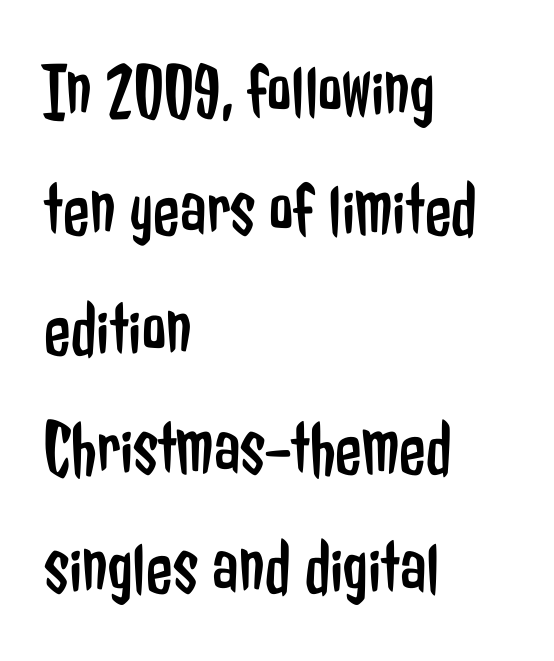
The image shows 77 px regular-weight, condensed sans-serif type, upright; set left-aligned, normal line spacing (1.55x), normal letter spacing, not underlined; low stroke contrast and a medium x-height.
